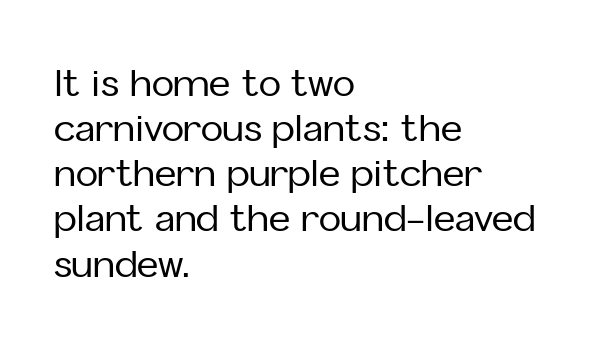
Q: Is the text italic (slanted)? A: No, it is upright.
Q: Is the typeface a serif or a sans-serif typeface? A: Sans-serif.
Q: Is the text underlined? A: No.
Q: How is the paragraph aligned? A: Left-aligned.
Q: Is the spacing between letters normal or unusually wide? A: Normal.
Q: Width (condensed, normal, or wide)? A: Normal.
Q: Stroke contrast? A: Low.
Q: x-height? A: Medium.
Q: Monospaced? A: No.
